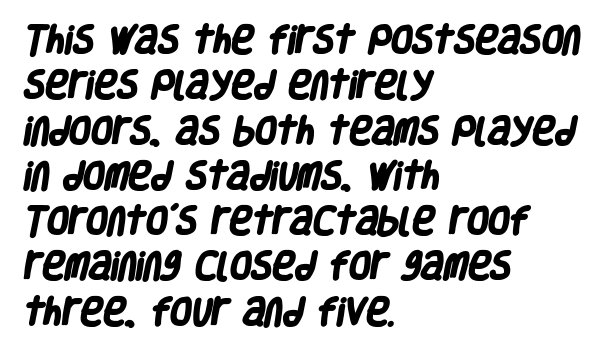
The image shows 31 px heavy, condensed sans-serif type; set left-aligned, normal line spacing (1.46x), normal letter spacing, not underlined; low stroke contrast and a large x-height.
